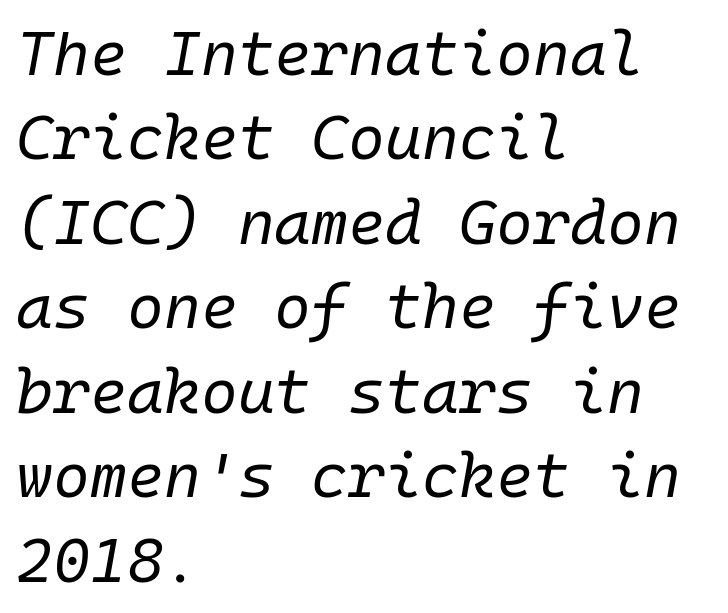
Descenders are the only things crossing below the line. What's the leading like? Ordinary, nothing unusual. Tall strokes in this sample are angled rather than plumb. Nobody touched the tracking dial on this one.
